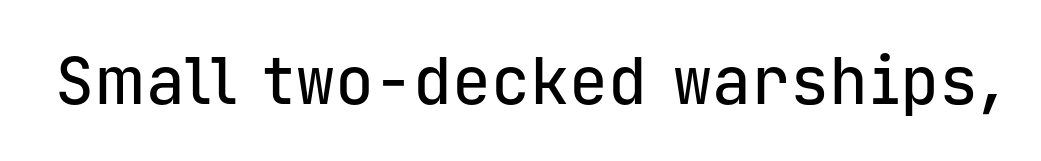
{"serif": "no", "italic": "no", "width": "normal", "stroke_contrast": "low", "x_height": "medium", "monospaced": "yes", "underline": "no", "letter_spacing": "normal", "letter_spacing_em": 0.0, "glyph_px": 65}
